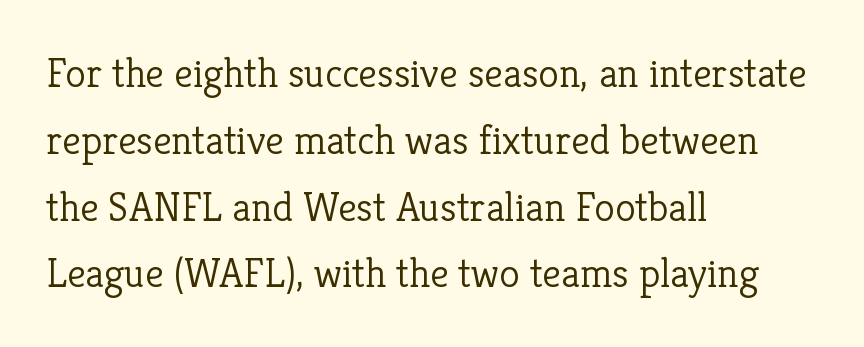
{"serif": "yes", "italic": "no", "bold": "no", "weight": "light", "width": "normal", "stroke_contrast": "low", "x_height": "medium", "monospaced": "no", "underline": "no", "align": "left", "line_spacing": "normal", "line_spacing_ratio": 1.59, "letter_spacing": "normal", "letter_spacing_em": 0.0, "glyph_px": 42}
